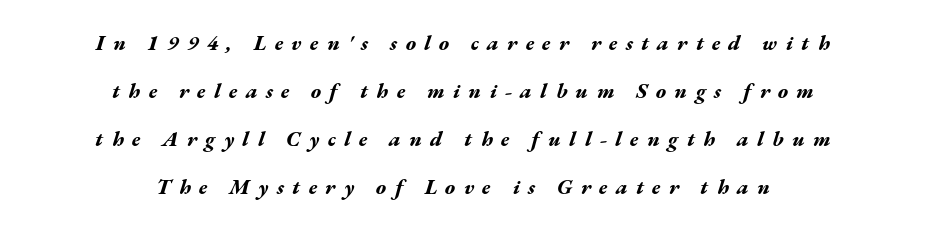
{"italic": "yes", "lean": "right", "slant_degrees": 17, "bold": "yes", "underline": "no", "align": "center", "line_spacing": "loose", "line_spacing_ratio": 2.28, "letter_spacing": "wide", "letter_spacing_em": 0.4, "glyph_px": 21}
